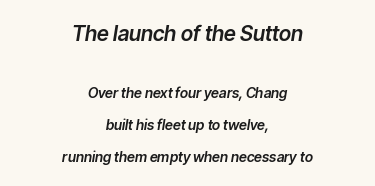
Q: Is the text italic (slanted)? A: Yes, it leans right by about 9 degrees.
Q: Is the text underlined? A: No.
Q: How is the paragraph aligned? A: Centered.
Q: Is the spacing between letters normal or unusually wide? A: Normal.
Q: Is the spacing between lines tight, normal or loose? A: Loose.
Q: Which block of text is set in a larger size, the first (top) or the second (bottom)? A: The first (top) one.
